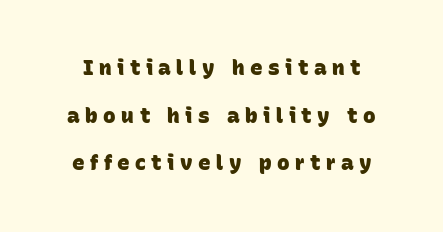
{"bold": "yes", "underline": "no", "line_spacing": "loose", "line_spacing_ratio": 2.27, "letter_spacing": "wide", "letter_spacing_em": 0.26, "glyph_px": 21}
